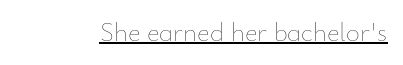
The image shows 27 px text type, upright; set normal letter spacing, underlined.
